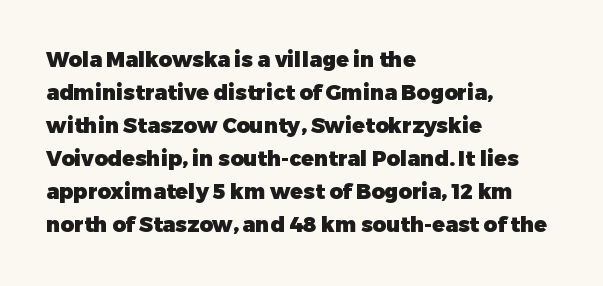
The image shows 21 px bold type, upright; set left-aligned, normal line spacing (1.57x), normal letter spacing, not underlined.
